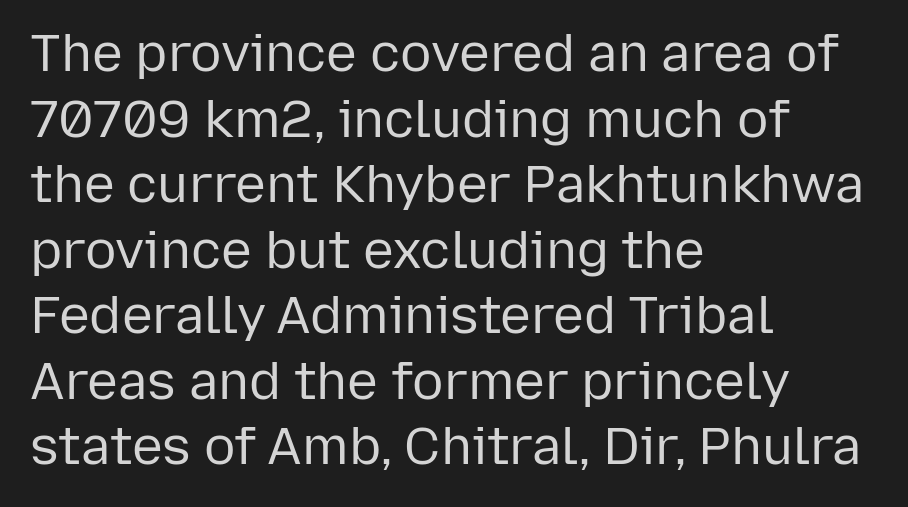
The image shows 52 px regular-weight sans-serif type, upright; set left-aligned, normal line spacing (1.26x), normal letter spacing, not underlined; low stroke contrast and a medium x-height.
